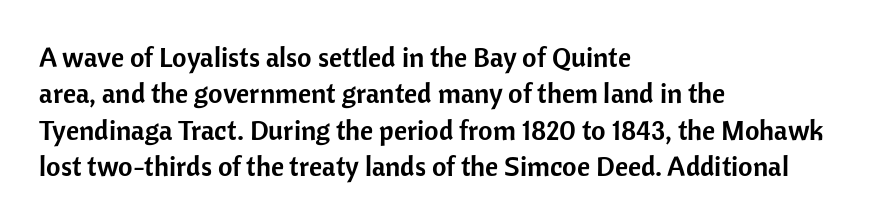
If you drew a line through each stem, it would be perfectly vertical. Words appear dense and cohesive because spacing is normal. The space between consecutive lines is moderate. The passage shown is typeset with a sans-serif family. The passage shown is not underscored anywhere.
